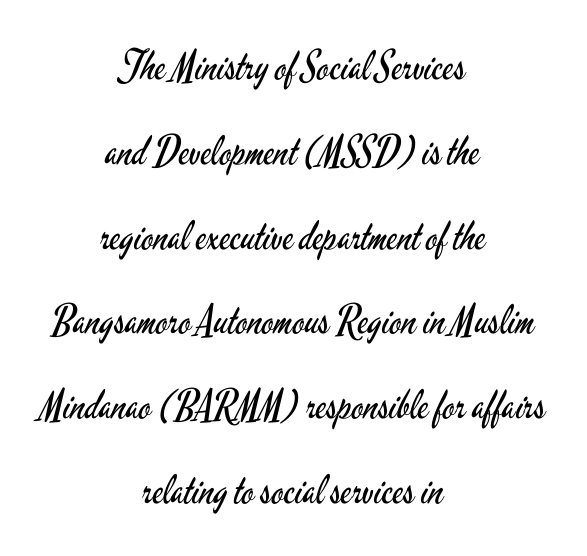
Weight: regular or lighter. Check the space under the baseline: it is left empty. How are the letters spaced? Ordinarily, with no added tracking. Do the characters align in a grid? No, the font is proportional.
